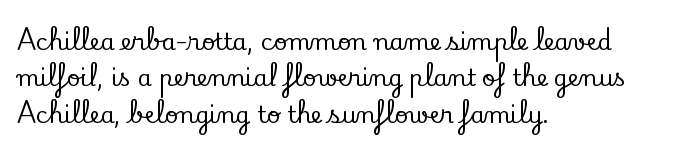
The image shows 23 px text type, upright; set left-aligned, normal line spacing (1.58x), normal letter spacing, not underlined.
